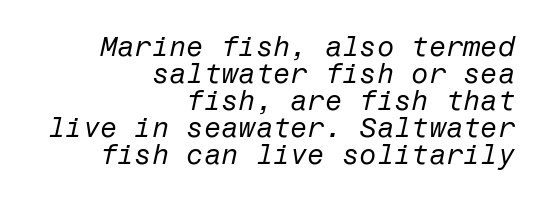
The image shows 28 px regular-weight type, italic (leaning right); set right-aligned, tight line spacing (0.96x), normal letter spacing, not underlined; low stroke contrast and a medium x-height.
